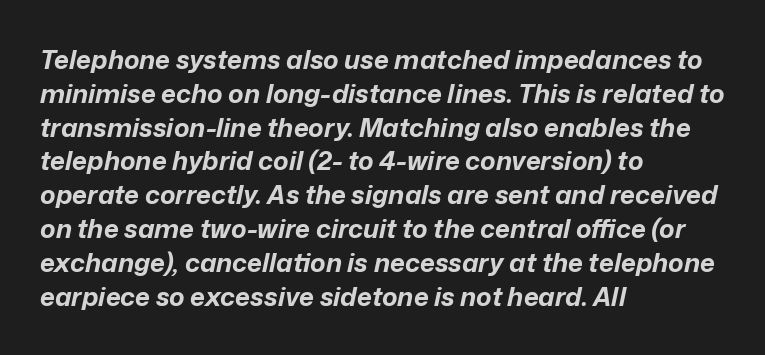
{"italic": "yes", "lean": "right", "slant_degrees": 12, "bold": "yes", "underline": "no", "align": "left", "line_spacing": "normal", "line_spacing_ratio": 1.3, "letter_spacing": "normal", "letter_spacing_em": 0.0, "glyph_px": 26}
